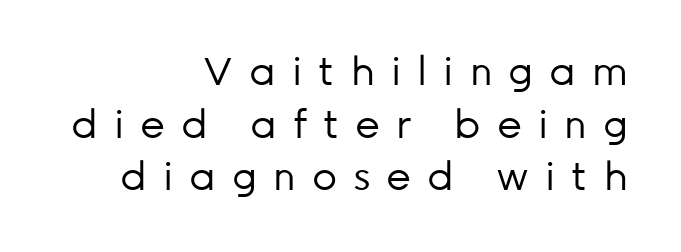
Q: Is the text bold? A: No.
Q: Is the text italic (slanted)? A: No, it is upright.
Q: Is the typeface a serif or a sans-serif typeface? A: Sans-serif.
Q: Is the text underlined? A: No.
Q: How is the paragraph aligned? A: Right-aligned.
Q: Is the spacing between letters normal or unusually wide? A: Unusually wide.
Q: Is the spacing between lines tight, normal or loose? A: Normal.
Q: Width (condensed, normal, or wide)? A: Normal.
Q: Stroke contrast? A: Low.
Q: x-height? A: Medium.
Q: Monospaced? A: No.
